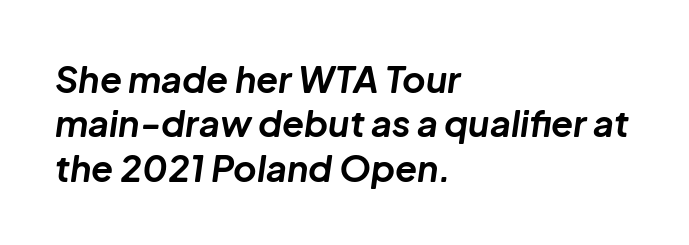
Q: Is the text bold? A: Yes.
Q: Is the text italic (slanted)? A: Yes, it leans right by about 8 degrees.
Q: Is the text underlined? A: No.
Q: How is the paragraph aligned? A: Left-aligned.
Q: Is the spacing between letters normal or unusually wide? A: Normal.
Q: Width (condensed, normal, or wide)? A: Normal.
Q: Stroke contrast? A: Low.
Q: x-height? A: Medium.
Q: Monospaced? A: No.
